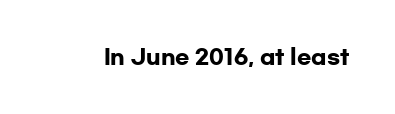
The image shows 21 px bold type, upright; set normal letter spacing, not underlined.
